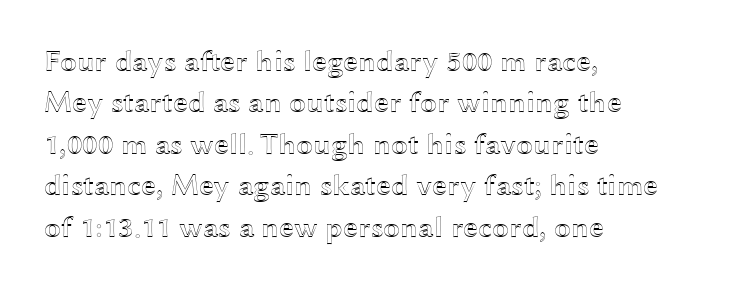
The rendering keeps characters at their native spacing. Horizontal bands of white between lines are of average thickness. Underlining? Definitely not there. Left-aligned paragraph, ragged on the right. The passage shown is typed in a proportional face where columns would drift. The type sits square on the baseline with zero lean.
